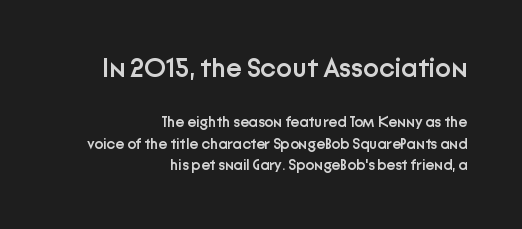
The rendering keeps characters at their native spacing. A fair bit of extra ink — the face is semibold, not bold. The earlier block is typeset at a bigger size than the later block. Casual observation: everything's shoved over to the right.
